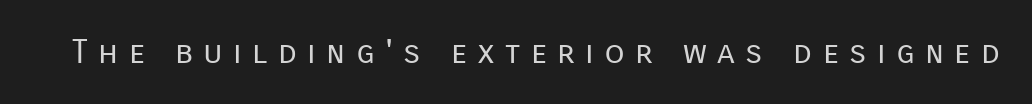
Descender tails drop into unmarked territory. Ink coverage per letter is moderate at most. The type family on display is of the sans-serif kind. Every character sits straight up, as roman type does. The tracking reads as deliberately expanded to a designer's eye. Each letter keeps its own natural width here, so spacing adapts to shape.
